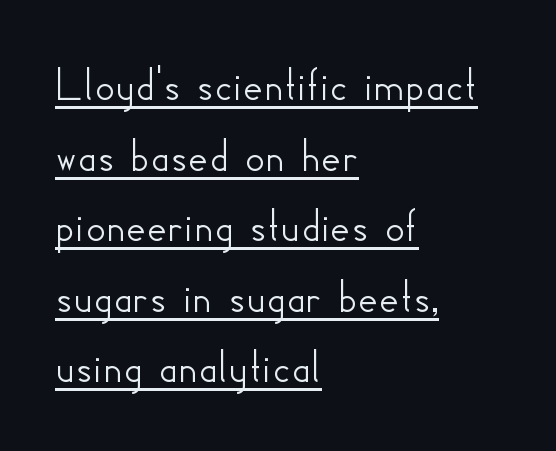
{"serif": "no", "italic": "no", "width": "normal", "stroke_contrast": "low", "x_height": "small", "monospaced": "no", "underline": "yes", "align": "left", "line_spacing": "normal", "line_spacing_ratio": 1.44, "letter_spacing": "normal", "letter_spacing_em": 0.0, "glyph_px": 49}
